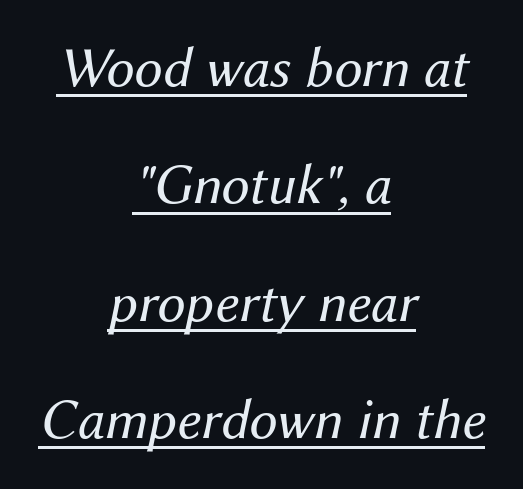
Q: Is the text bold? A: No.
Q: Is the text italic (slanted)? A: Yes, it leans right by about 12 degrees.
Q: Is the text underlined? A: Yes.
Q: How is the paragraph aligned? A: Centered.
Q: Is the spacing between letters normal or unusually wide? A: Normal.
Q: Is the spacing between lines tight, normal or loose? A: Loose.
Q: Width (condensed, normal, or wide)? A: Normal.
Q: Stroke contrast? A: Medium.
Q: x-height? A: Medium.
Q: Monospaced? A: No.
